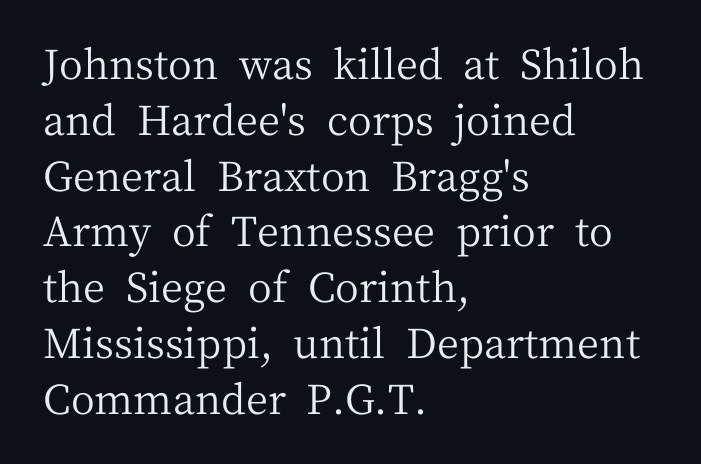
The image shows 41 px regular-weight serif type, upright; set left-aligned, normal line spacing (1.36x), normal letter spacing, not underlined; medium stroke contrast and a medium x-height.
